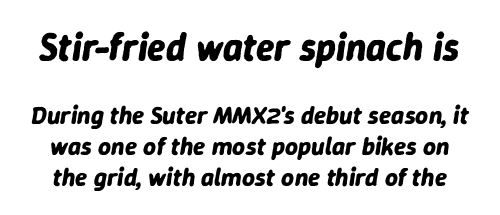
The image shows 38 px bold type, italic (leaning right); set line spacing 1.23x, normal letter spacing, not underlined; the first (top) block is 1.52x larger; low stroke contrast and a medium x-height.
